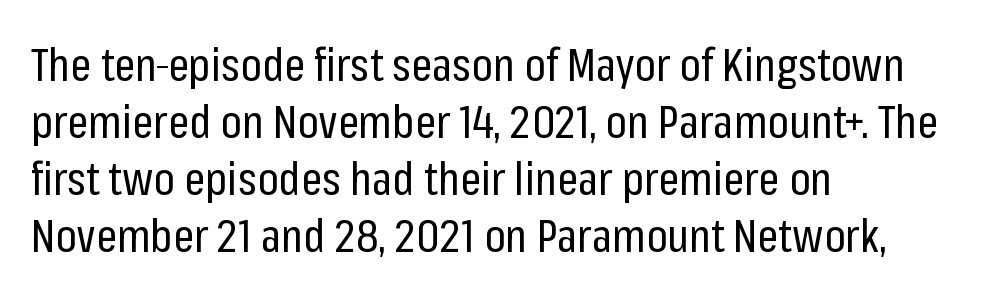
Q: Is the text bold? A: No.
Q: Is the text italic (slanted)? A: No, it is upright.
Q: Is the typeface a serif or a sans-serif typeface? A: Sans-serif.
Q: Is the text underlined? A: No.
Q: How is the paragraph aligned? A: Left-aligned.
Q: Is the spacing between letters normal or unusually wide? A: Normal.
Q: Width (condensed, normal, or wide)? A: Condensed.
Q: Stroke contrast? A: Low.
Q: x-height? A: Medium.
Q: Monospaced? A: No.
